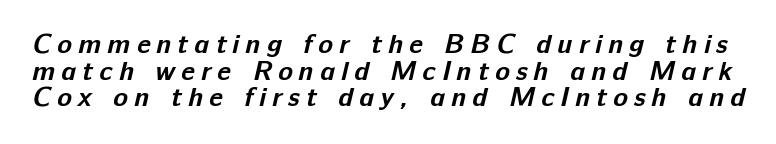
Q: Is the text bold? A: Yes.
Q: Is the text underlined? A: No.
Q: Is the spacing between letters normal or unusually wide? A: Unusually wide.
Q: Is the spacing between lines tight, normal or loose? A: Tight.
